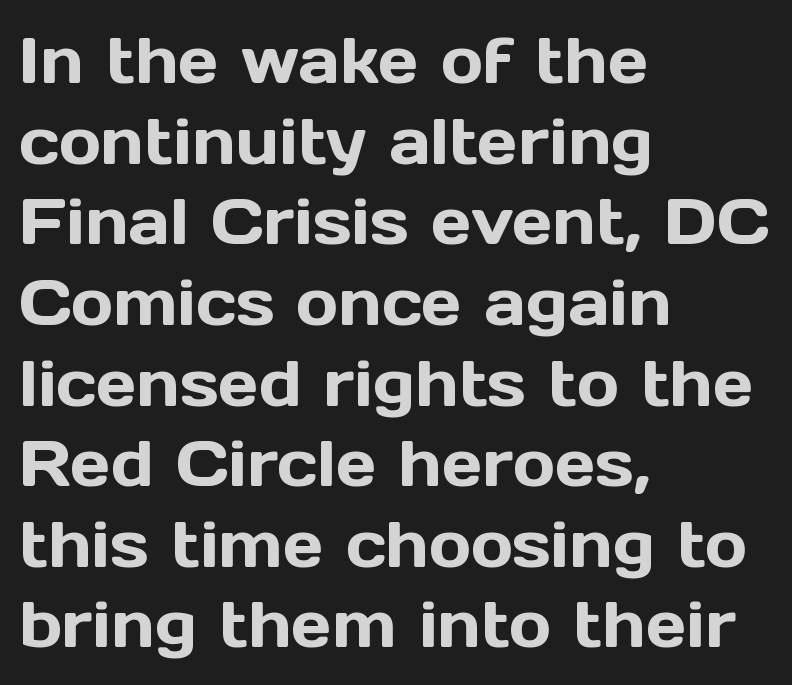
Q: Is the text italic (slanted)? A: No, it is upright.
Q: Is the typeface a serif or a sans-serif typeface? A: Sans-serif.
Q: Is the text underlined? A: No.
Q: How is the paragraph aligned? A: Left-aligned.
Q: Is the spacing between letters normal or unusually wide? A: Normal.
Q: Is the spacing between lines tight, normal or loose? A: Normal.
Q: Width (condensed, normal, or wide)? A: Normal.
Q: x-height? A: Medium.
Q: Monospaced? A: No.
